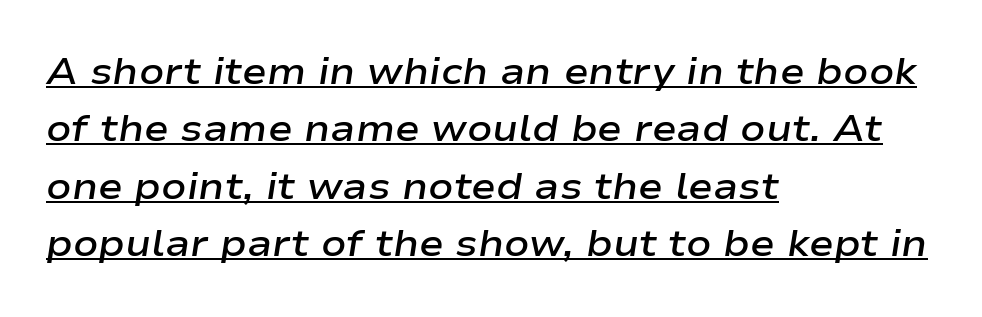
The image shows 37 px semibold, wide type, italic (leaning right); set left-aligned, normal line spacing (1.55x), normal letter spacing, underlined; low stroke contrast and a medium x-height.
